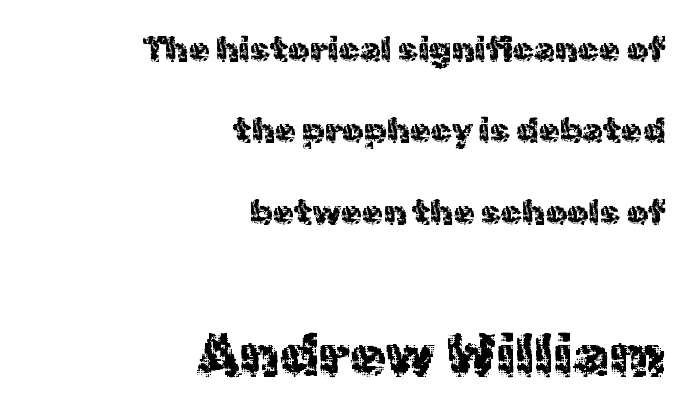
{"serif": "no", "italic": "no", "width": "normal", "x_height": "medium", "monospaced": "no", "underline": "no", "align": "right", "line_spacing": "loose", "line_spacing_ratio": 2.39, "letter_spacing": "normal", "letter_spacing_em": 0.0, "larger_block": "second", "size_ratio": 1.74, "glyph_px": 59}
